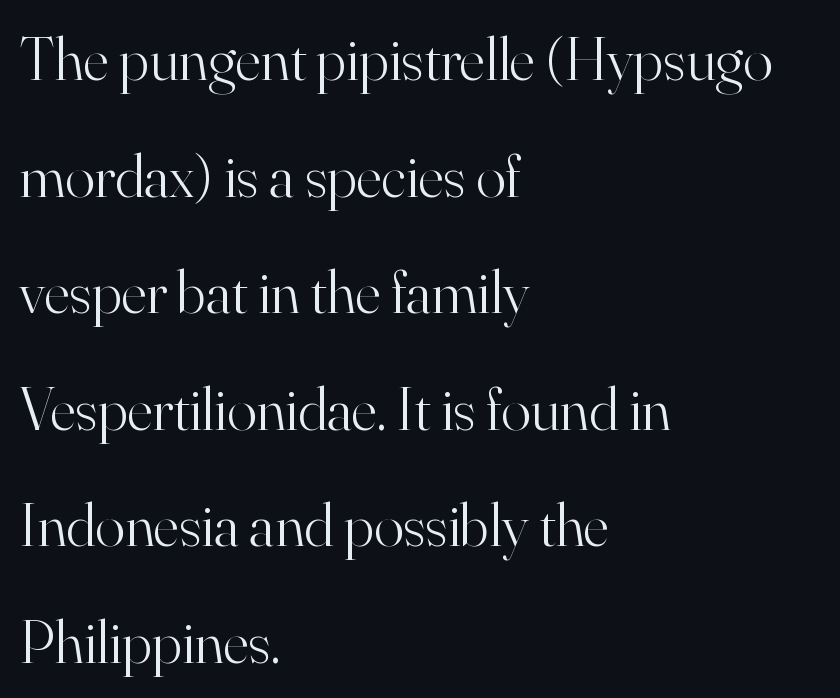
The image shows 62 px light serif type, upright; set left-aligned, line spacing 1.88x, normal letter spacing, not underlined; high stroke contrast and a small x-height.
